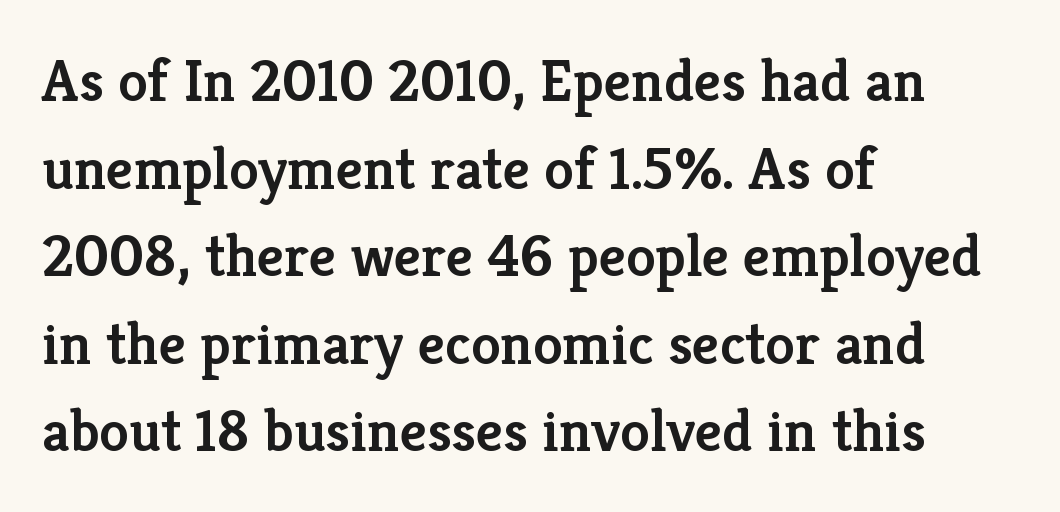
{"serif": "yes", "italic": "no", "bold": "semi", "weight": "semibold", "width": "normal", "stroke_contrast": "low", "x_height": "medium", "monospaced": "no", "underline": "no", "align": "left", "line_spacing": "normal", "line_spacing_ratio": 1.46, "letter_spacing": "normal", "letter_spacing_em": 0.0, "glyph_px": 60}
